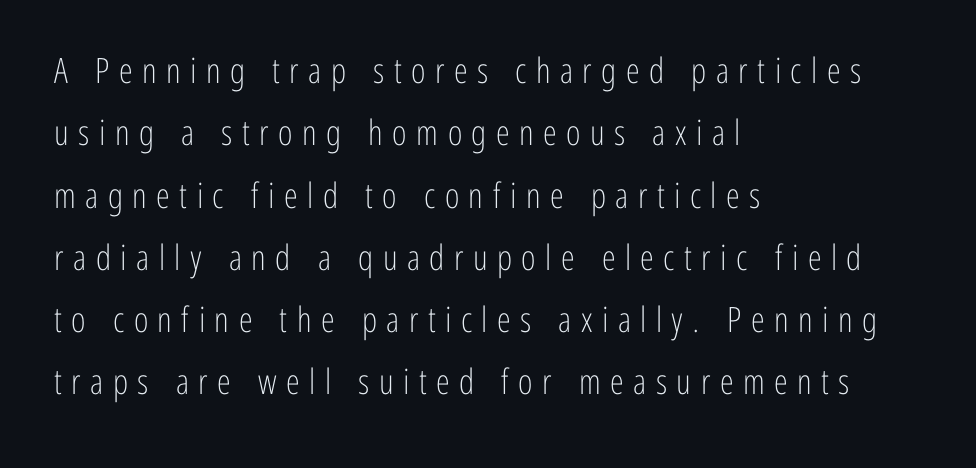
The image shows 35 px light, condensed sans-serif type, upright; set left-aligned, line spacing 1.78x, unusually wide letter spacing (+0.27 em), not underlined; low stroke contrast and a medium x-height.
